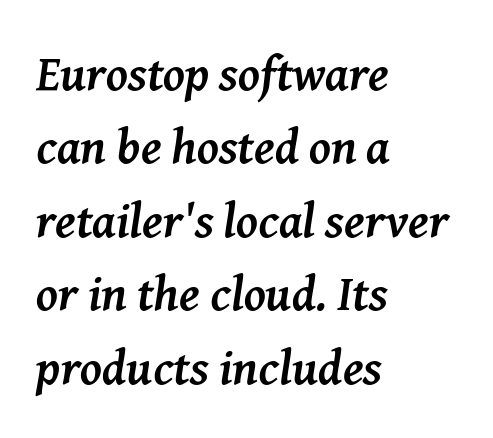
Nobody drew a line under any word here. You can tell it's italic because the verticals aren't actually vertical. This rendering employs a face with finishing strokes, i.e., a serif. The block of text has a typical density, with ordinary space between rows. The letterforms sit shoulder to shoulder at normal distance.
